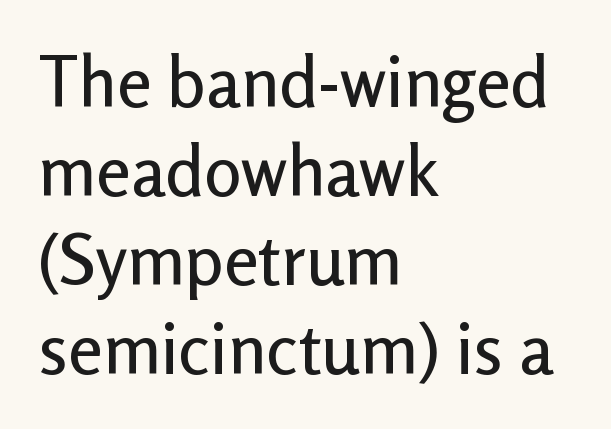
{"serif": "no", "italic": "no", "width": "normal", "stroke_contrast": "low", "x_height": "medium", "monospaced": "no", "underline": "no", "align": "left", "line_spacing": "normal", "line_spacing_ratio": 1.27, "letter_spacing": "normal", "letter_spacing_em": 0.0, "glyph_px": 70}
